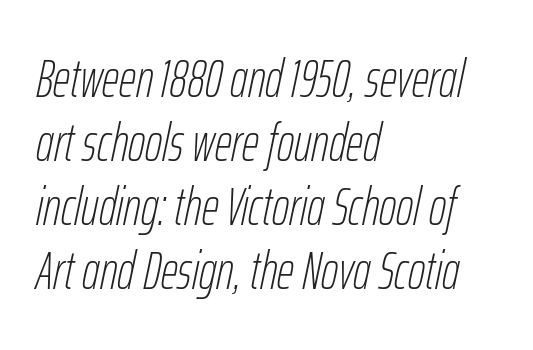
{"italic": "yes", "lean": "right", "slant_degrees": 12, "bold": "no", "weight": "thin", "width": "condensed", "stroke_contrast": "low", "x_height": "medium", "monospaced": "no", "underline": "no", "align": "left", "line_spacing_ratio": 1.21, "letter_spacing": "normal", "letter_spacing_em": 0.0, "glyph_px": 53}
